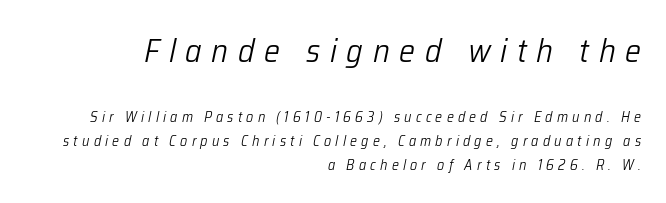
{"italic": "yes", "lean": "right", "slant_degrees": 12, "bold": "no", "weight": "light", "width": "normal", "stroke_contrast": "low", "x_height": "medium", "monospaced": "no", "underline": "no", "align": "right", "line_spacing_ratio": 1.73, "letter_spacing": "wide", "letter_spacing_em": 0.3, "larger_block": "first", "size_ratio": 2.29, "glyph_px": 32}
